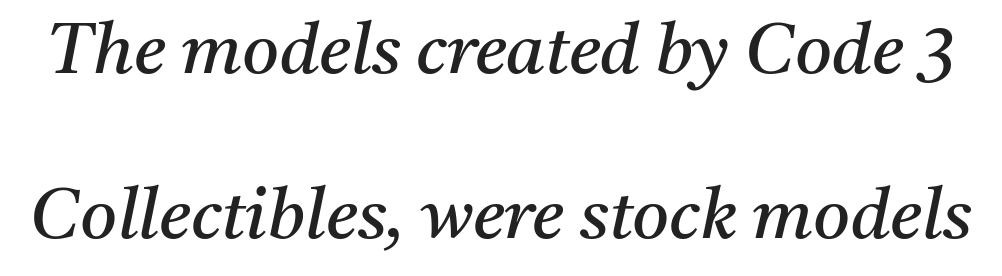
This rendering features lettering with no underline. Quick note: interline space is abundant. There's an unmistakable incline to the writing here. These lines keep a tight, regular rhythm from letter to letter.
